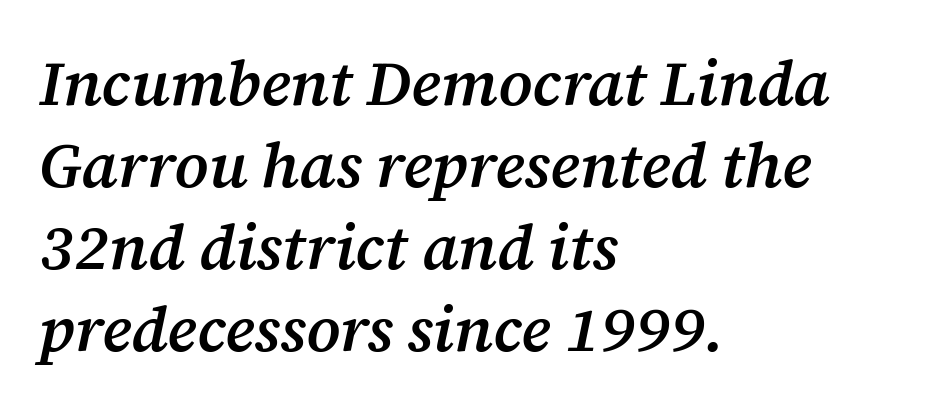
Compared with an ordinary text face, these strokes are moderately heavier — a semibold. Leading: standard. The rendering applies a slant to the glyphs. What stands out about the letter spacing? Nothing — it is the standard amount.
